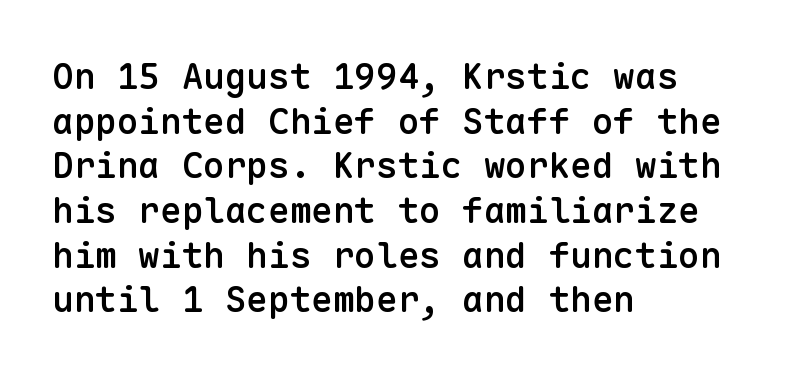
The image shows 36 px semibold sans-serif type, upright, monospaced; set left-aligned, line spacing 1.24x, normal letter spacing, not underlined; low stroke contrast and a medium x-height.
